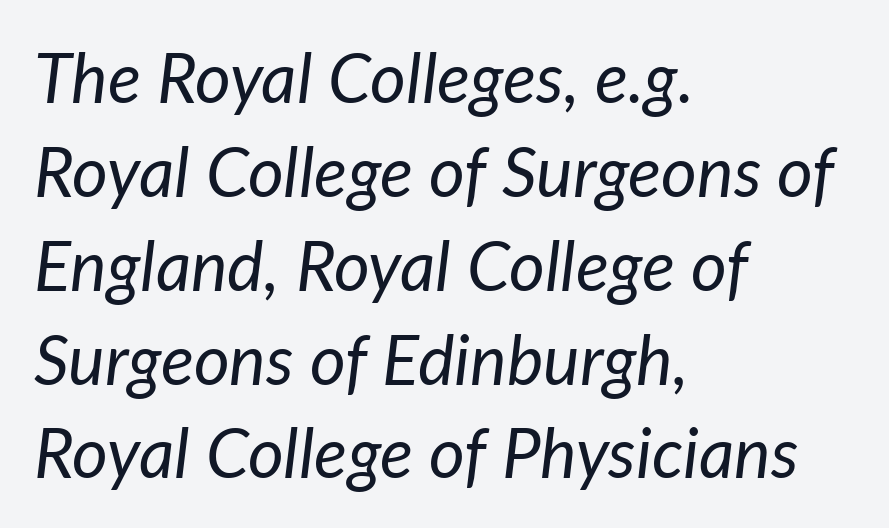
The image shows 69 px regular-weight type, italic (leaning right); set left-aligned, normal line spacing (1.36x), normal letter spacing, not underlined; low stroke contrast and a medium x-height.
